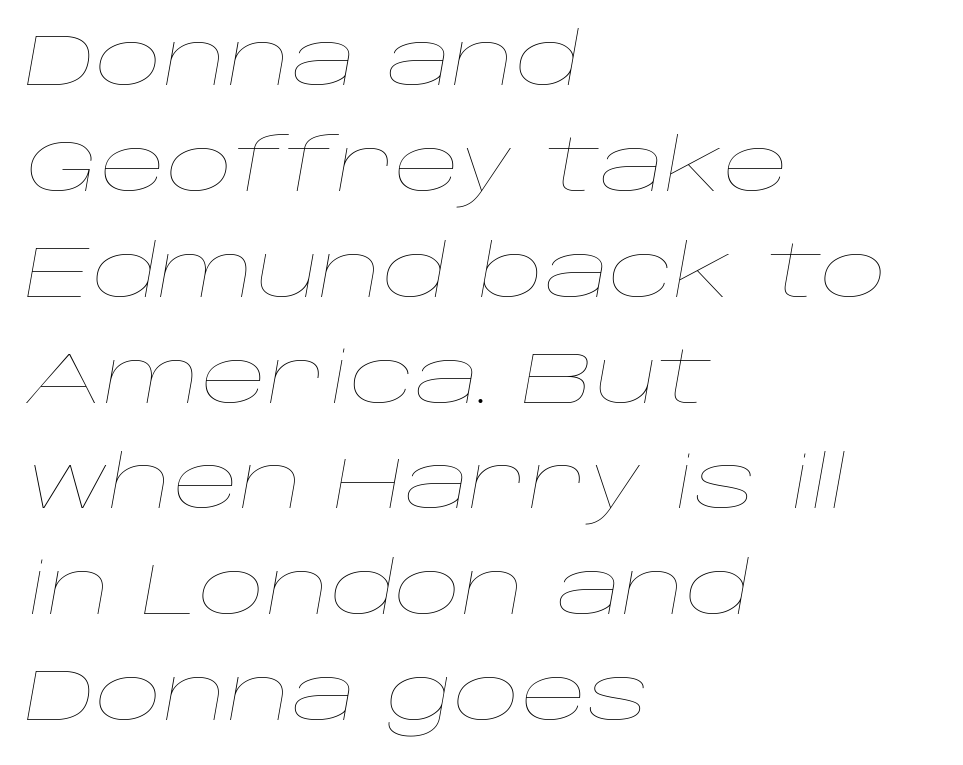
Tracking value appears to be zero — textbook default spacing. This sample has the flowing, uneven cadence of proportional lettering. Compared with a centered layout, this one pins lines to the left instead. Stem width sits at or under what a default text font uses. The glyphs are unaccompanied by any horizontal stroke below them.
